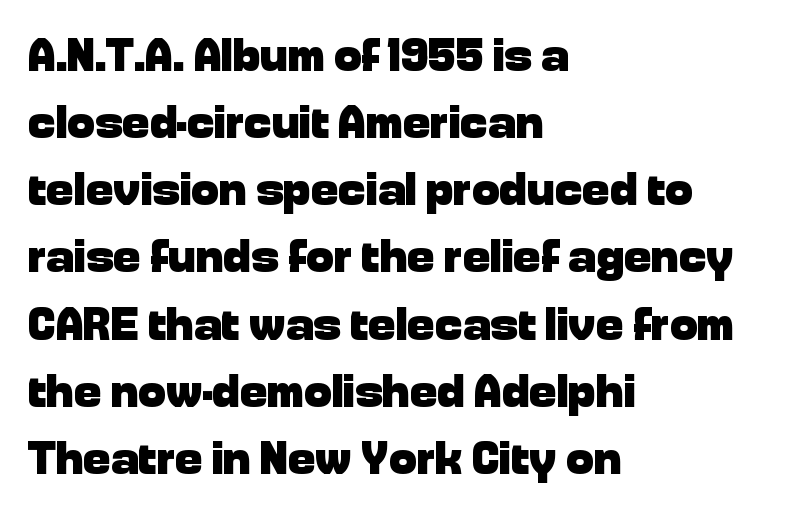
A dark, heavy texture on the line: the type is bold. The ragged edge is on the right, which tells us the setting is flush left. In terms of letterspacing, this is plain default setting. The rendering shows plain stroke endings on the letterforms — a sans-serif design.
